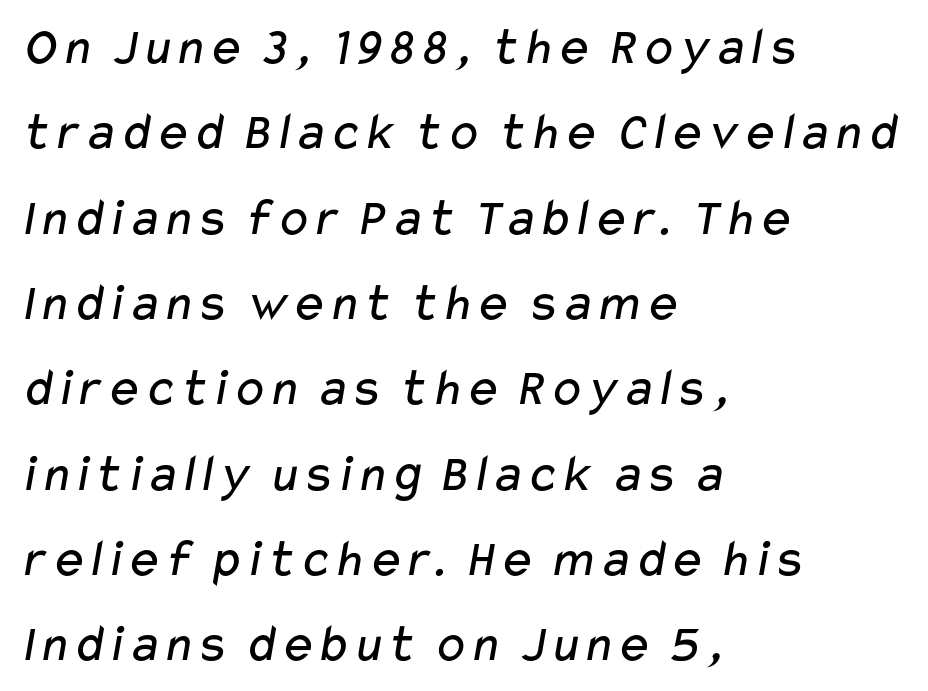
{"serif": "no", "bold": "no", "weight": "regular", "width": "wide", "stroke_contrast": "low", "x_height": "medium", "monospaced": "no", "underline": "no", "align": "left", "line_spacing": "normal", "line_spacing_ratio": 1.58, "letter_spacing": "normal", "letter_spacing_em": 0.0, "glyph_px": 54}
